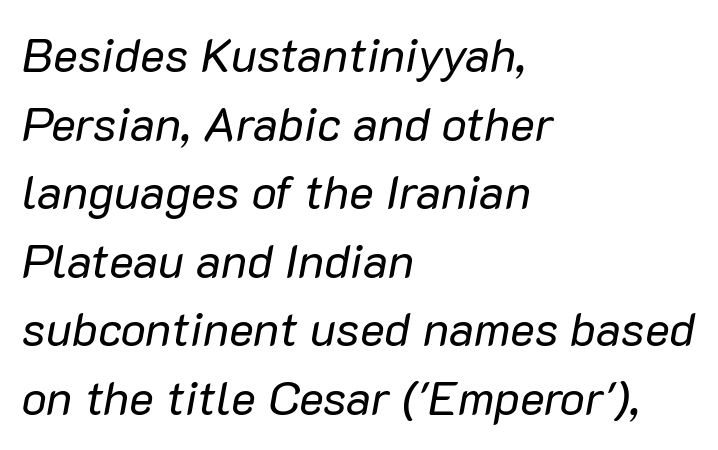
Quick note: underline off. Between one letter and the next there's only the usual sliver of space. No chunkiness to these letters — they're not bold. Is this a fixed-width face? No — the glyphs have proportional, varying widths.
